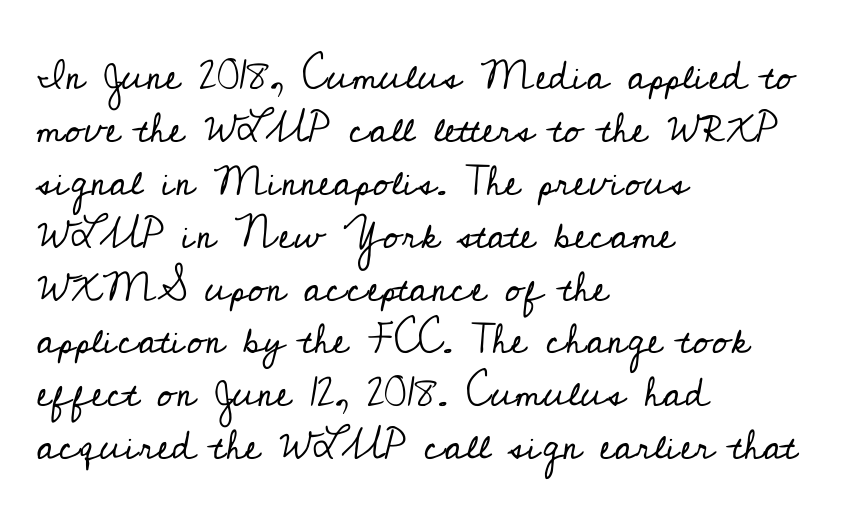
The image shows 41 px regular-weight serif type; set left-aligned, normal line spacing (1.29x), normal letter spacing, not underlined; low stroke contrast and a small x-height.
